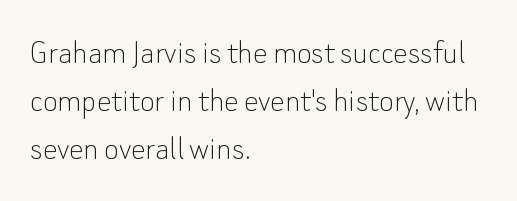
Q: Is the text bold? A: No.
Q: Is the text italic (slanted)? A: No, it is upright.
Q: Is the typeface a serif or a sans-serif typeface? A: Sans-serif.
Q: Is the text underlined? A: No.
Q: How is the paragraph aligned? A: Left-aligned.
Q: Is the spacing between letters normal or unusually wide? A: Normal.
Q: Is the spacing between lines tight, normal or loose? A: Normal.
Q: Width (condensed, normal, or wide)? A: Normal.
Q: Stroke contrast? A: Low.
Q: x-height? A: Small.
Q: Monospaced? A: No.
